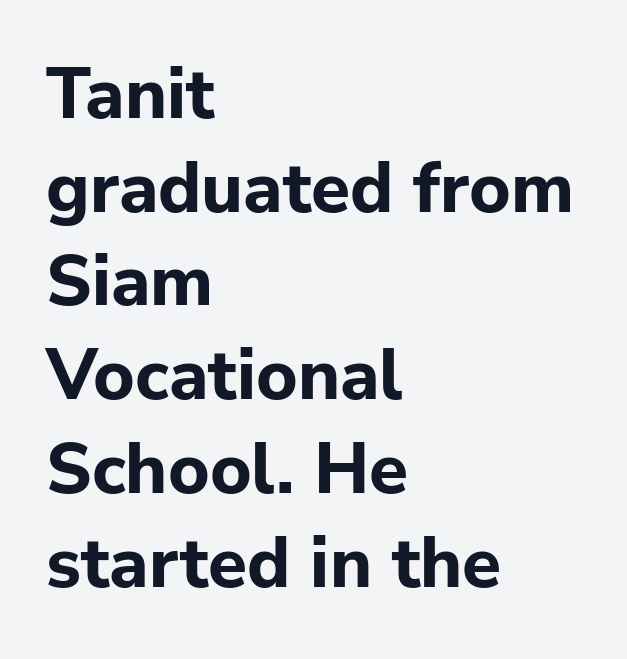
Honestly, the row spacing looks completely unremarkable. This is the regular roman posture of the typeface. Each glyph is drawn with heavy, bold strokes. Type without underlining. The paragraph has a hard left edge and a soft right edge. The tracking reads as untouched default to a designer's eye.
